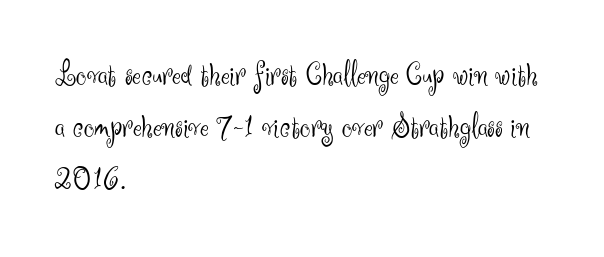
{"serif": "no", "italic": "no", "bold": "no", "weight": "light", "width": "normal", "stroke_contrast": "medium", "x_height": "small", "monospaced": "no", "underline": "no", "align": "left", "line_spacing": "normal", "line_spacing_ratio": 1.58, "letter_spacing": "normal", "letter_spacing_em": 0.0, "glyph_px": 33}
